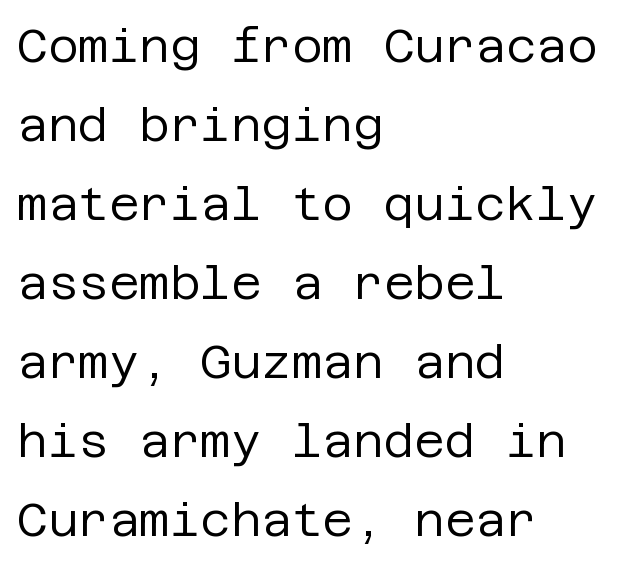
Vertical spacing — default. The specimen omits any rule beneath the text block's lines. Posture: upright roman. In terms of letterspacing, this is plain default setting. Vertical stems look standard width or narrower in stroke. Nope, no serifs anywhere on these letters.
